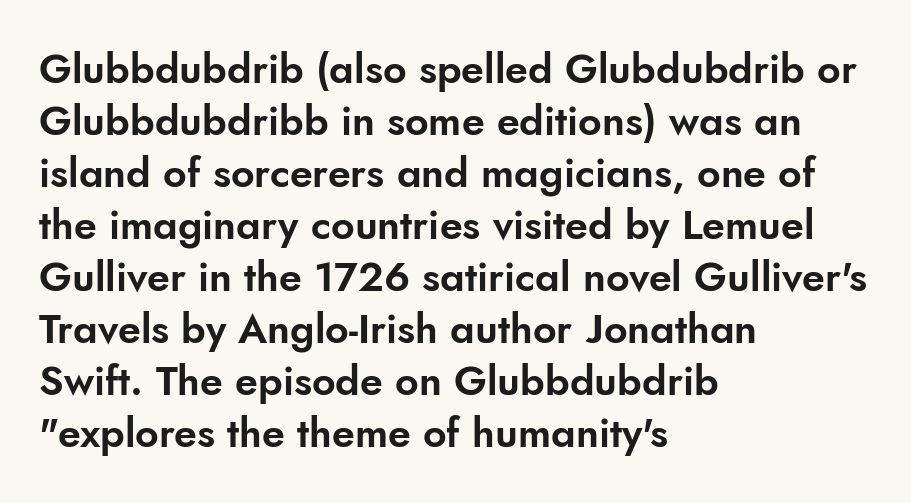
The image shows 41 px sans-serif type, upright; set left-aligned, normal line spacing (1.27x), normal letter spacing, not underlined; low stroke contrast and a small x-height.
